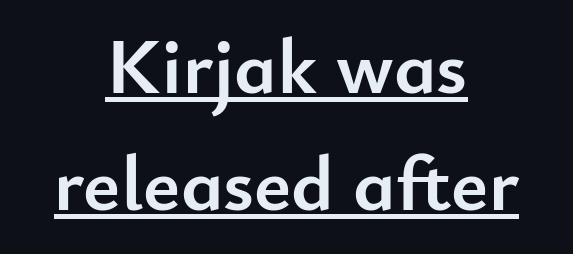
Q: Is the text bold? A: Yes.
Q: Is the text italic (slanted)? A: No, it is upright.
Q: Is the typeface a serif or a sans-serif typeface? A: Sans-serif.
Q: Is the text underlined? A: Yes.
Q: How is the paragraph aligned? A: Centered.
Q: Is the spacing between letters normal or unusually wide? A: Normal.
Q: Is the spacing between lines tight, normal or loose? A: Normal.
Q: Width (condensed, normal, or wide)? A: Normal.
Q: Stroke contrast? A: Low.
Q: x-height? A: Small.
Q: Monospaced? A: No.
